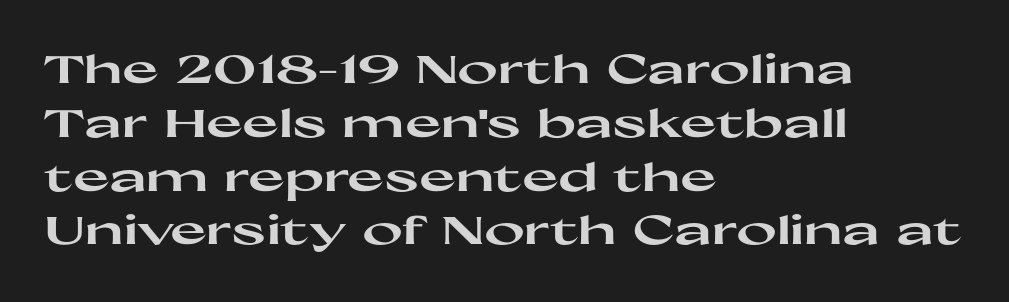
The image shows 39 px heavy, wide sans-serif type, upright; set left-aligned, normal line spacing (1.38x), normal letter spacing, not underlined; high stroke contrast and a medium x-height.
